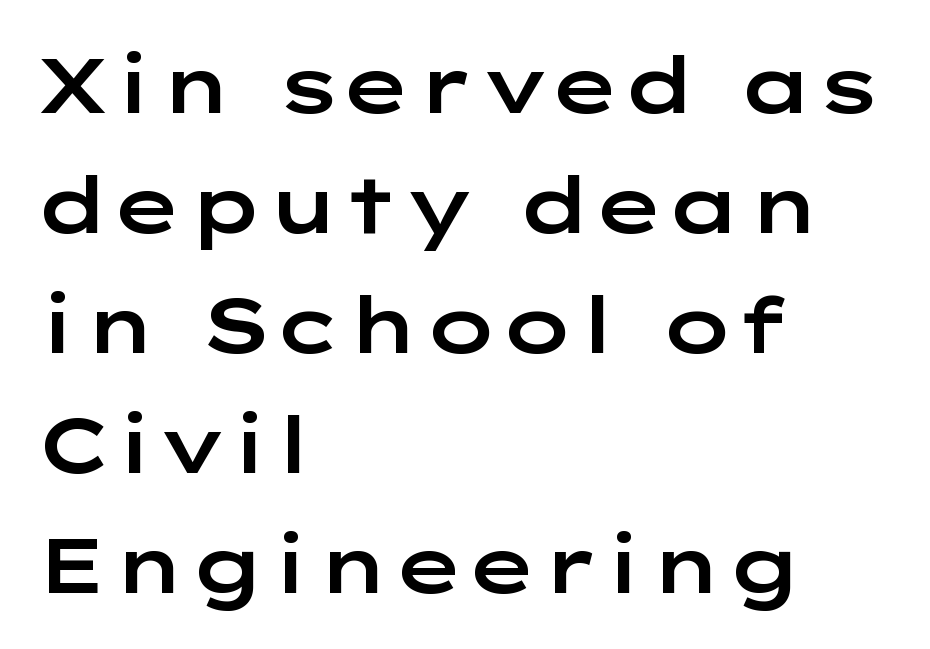
The image shows 78 px wide sans-serif type, upright; set left-aligned, normal line spacing (1.54x), normal letter spacing, not underlined; low stroke contrast and a medium x-height.
